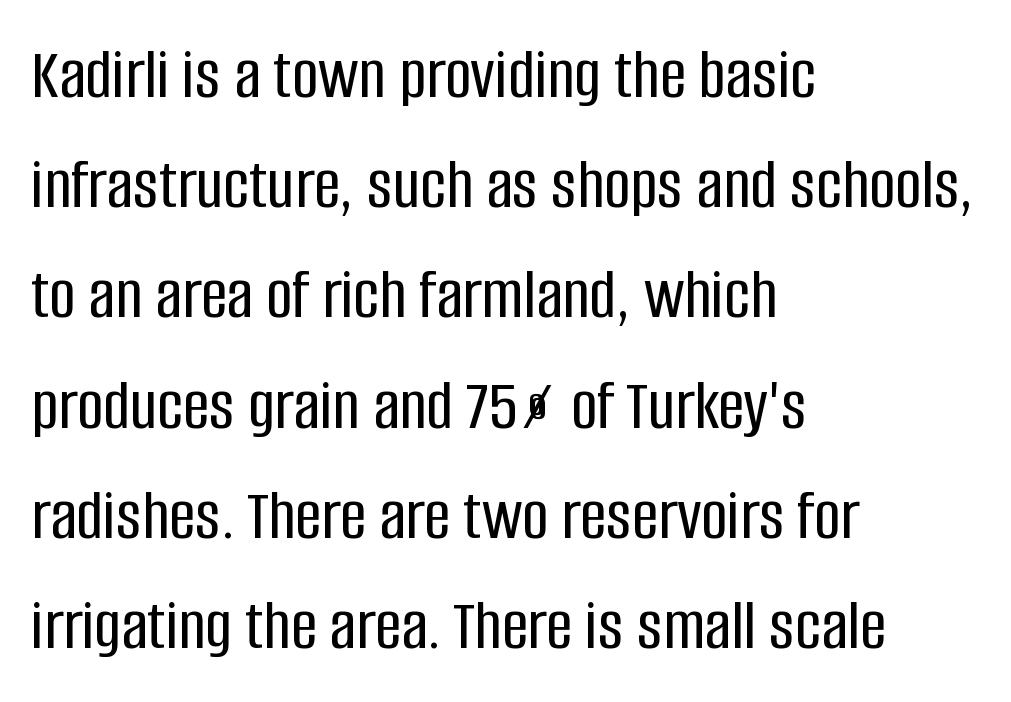
Upright lettering throughout. Does the leading feel generous? No, just average. Casual observation: everything's shoved over to the left. Here the glyphs are tracked normally, forming tight word shapes. Looks like regular typesetting: each glyph gets only the width it needs. The characters display no serif detailing; their extremities are plain.
